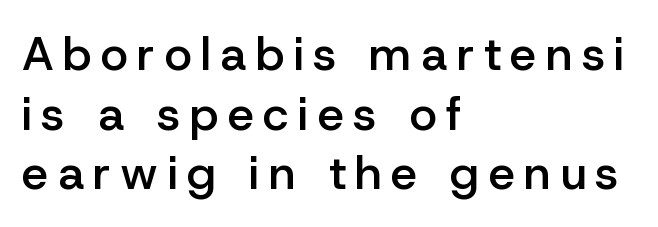
{"serif": "no", "italic": "no", "bold": "semi", "weight": "semibold", "width": "normal", "stroke_contrast": "low", "x_height": "medium", "monospaced": "no", "underline": "no", "align": "left", "line_spacing": "normal", "line_spacing_ratio": 1.27, "letter_spacing": "wide", "letter_spacing_em": 0.2, "glyph_px": 47}
